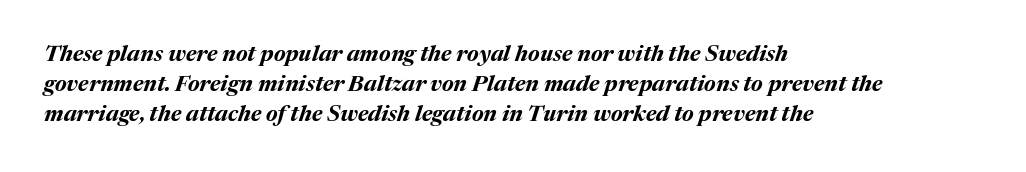
Q: Is the text bold? A: Yes.
Q: Is the text italic (slanted)? A: Yes, it leans right by about 17 degrees.
Q: Is the text underlined? A: No.
Q: How is the paragraph aligned? A: Left-aligned.
Q: Is the spacing between letters normal or unusually wide? A: Normal.
Q: Is the spacing between lines tight, normal or loose? A: Normal.
